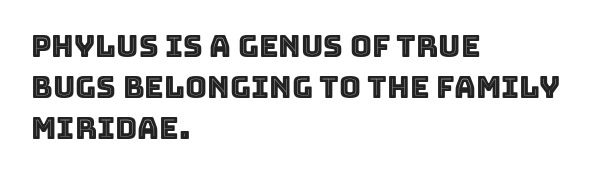
Unmarked baselines from the first word to the last. No extra tracking has been applied to these lines. Note the varied advance widths — an 'i' is clearly narrower than an 'm'. Notice how the passage keeps a crisp vertical edge on the left only. Reading down the column, the eye jumps a familiar distance to each next line. The axis of the letterforms is exactly vertical.
